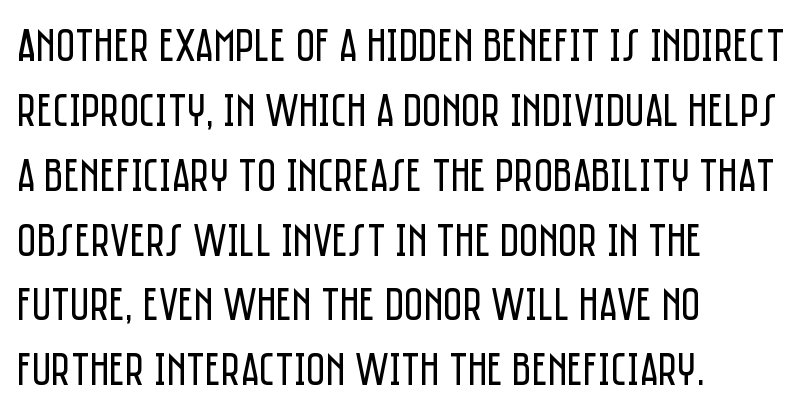
The image shows 47 px regular-weight, condensed sans-serif type, upright; set left-aligned, normal line spacing (1.38x), normal letter spacing, not underlined; low stroke contrast and a large x-height.
